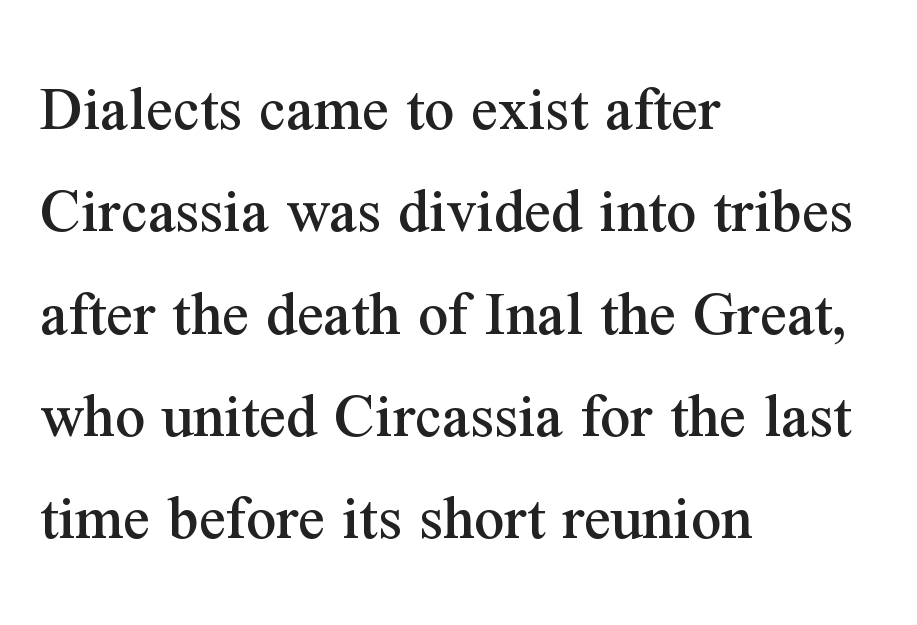
The image shows 66 px serif type, upright; set left-aligned, normal line spacing (1.55x), normal letter spacing, not underlined; medium stroke contrast and a medium x-height.
